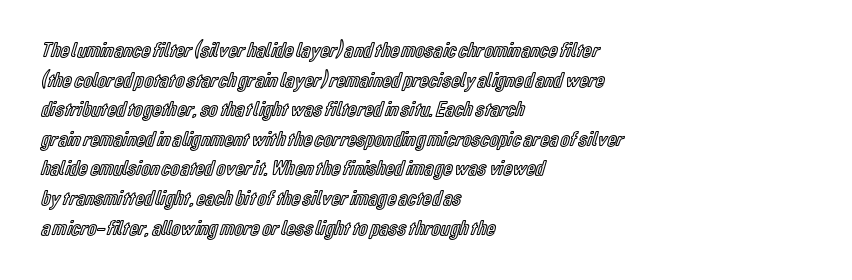
The image shows 21 px text type; set left-aligned, normal line spacing (1.41x), normal letter spacing, not underlined.
